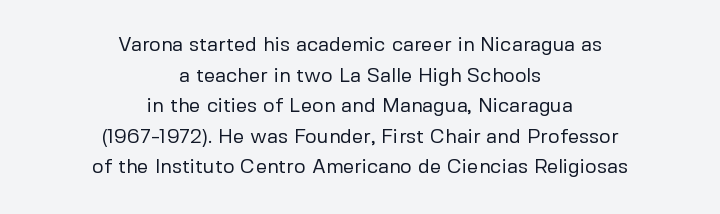
{"italic": "no", "bold": "no", "underline": "no", "align": "center", "line_spacing": "normal", "line_spacing_ratio": 1.53, "letter_spacing": "normal", "letter_spacing_em": 0.0, "glyph_px": 20}
